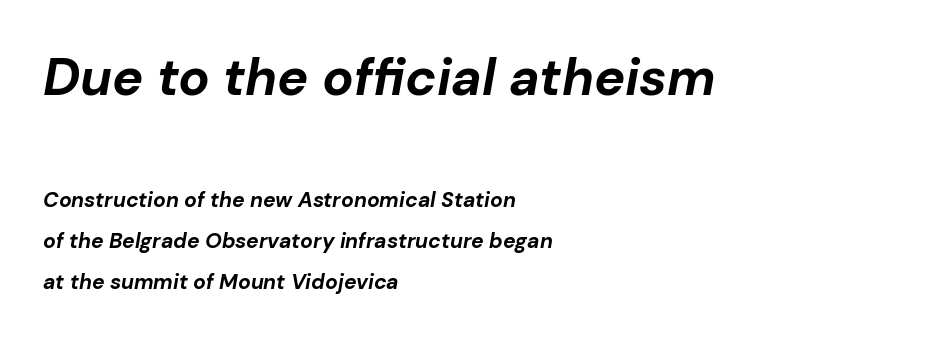
{"italic": "yes", "lean": "right", "slant_degrees": 10, "bold": "yes", "weight": "bold", "width": "normal", "stroke_contrast": "low", "x_height": "medium", "monospaced": "no", "underline": "no", "align": "left", "line_spacing": "loose", "line_spacing_ratio": 1.95, "letter_spacing": "normal", "letter_spacing_em": 0.0, "larger_block": "first", "size_ratio": 2.48, "glyph_px": 52}
